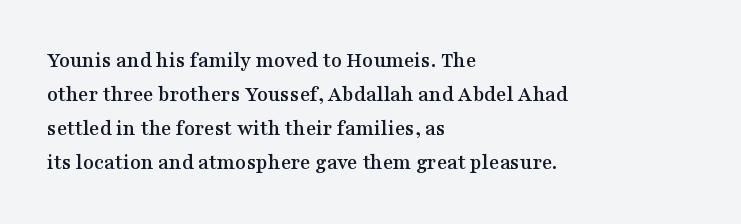
{"italic": "no", "underline": "no", "align": "left", "line_spacing": "normal", "line_spacing_ratio": 1.55, "letter_spacing": "normal", "letter_spacing_em": 0.0, "glyph_px": 22}
